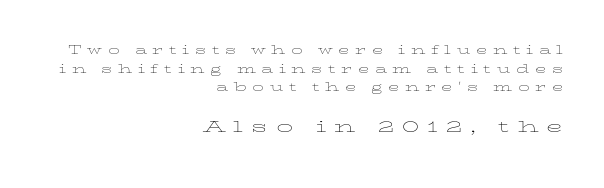
{"italic": "no", "bold": "no", "underline": "no", "align": "right", "line_spacing_ratio": 1.24, "letter_spacing": "wide", "letter_spacing_em": 0.37, "larger_block": "second", "size_ratio": 1.47, "glyph_px": 22}
